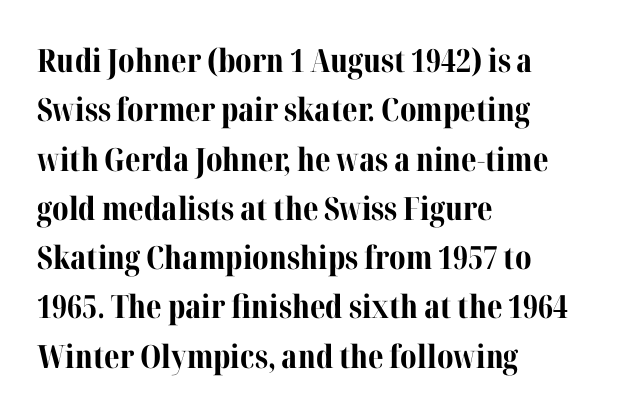
Q: Is the text bold? A: Yes.
Q: Is the text italic (slanted)? A: No, it is upright.
Q: Is the typeface a serif or a sans-serif typeface? A: Serif.
Q: Is the text underlined? A: No.
Q: How is the paragraph aligned? A: Left-aligned.
Q: Is the spacing between letters normal or unusually wide? A: Normal.
Q: Is the spacing between lines tight, normal or loose? A: Normal.
Q: Width (condensed, normal, or wide)? A: Normal.
Q: Stroke contrast? A: Medium.
Q: x-height? A: Medium.
Q: Monospaced? A: No.
